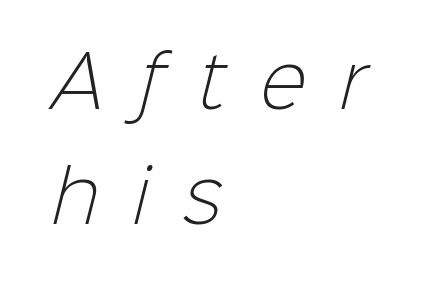
The rendering uses a moderate line-height, typical for paragraphs. Check the space under the baseline: it is left empty. Is this a fixed-width face? No — the glyphs have proportional, varying widths. Classification — sans serif. Caption: expanded tracking, letters set apart.
